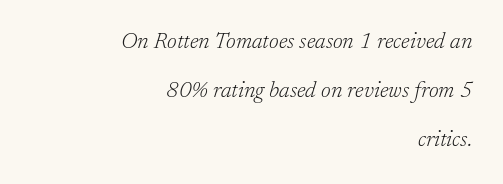
Does the leading feel generous? Absolutely, it's lavish. Nothing unusual about the tracking: characters are spaced as the font intends. On a weight scale, this lands at 450 or below. Caption: multi-line text, flush right, ragged left.
